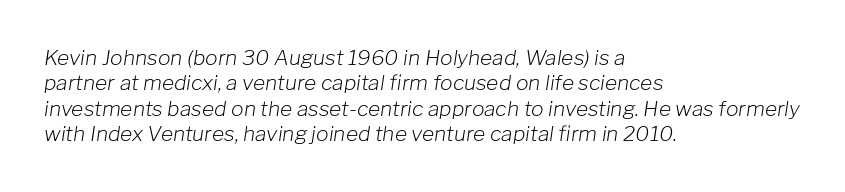
The image shows 21 px text type, italic (leaning right); set left-aligned, line spacing 1.21x, normal letter spacing, not underlined.
